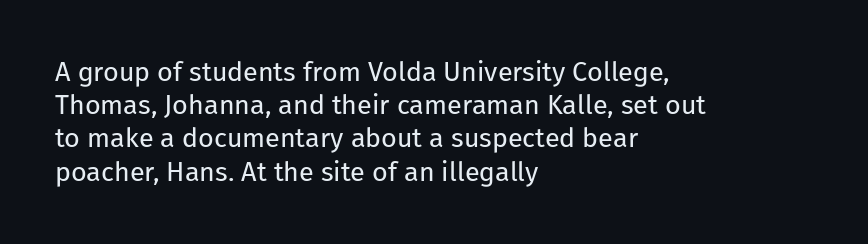
Q: Is the text bold? A: No.
Q: Is the text italic (slanted)? A: No, it is upright.
Q: Is the text underlined? A: No.
Q: How is the paragraph aligned? A: Left-aligned.
Q: Is the spacing between letters normal or unusually wide? A: Normal.
